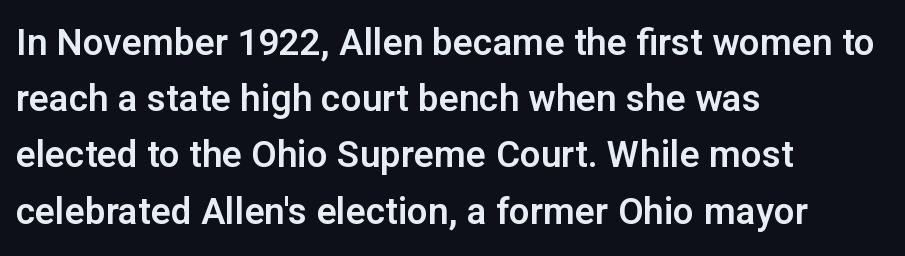
The image shows 37 px sans-serif type, upright; set left-aligned, normal line spacing (1.52x), normal letter spacing, not underlined; low stroke contrast and a medium x-height.
